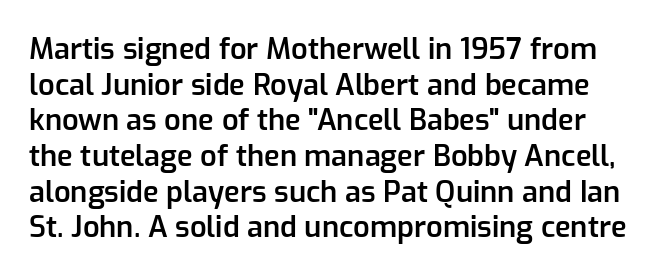
{"serif": "no", "italic": "no", "bold": "semi", "weight": "semibold", "width": "normal", "stroke_contrast": "low", "x_height": "medium", "monospaced": "no", "underline": "no", "line_spacing_ratio": 1.23, "letter_spacing": "normal", "letter_spacing_em": 0.0, "glyph_px": 29}
